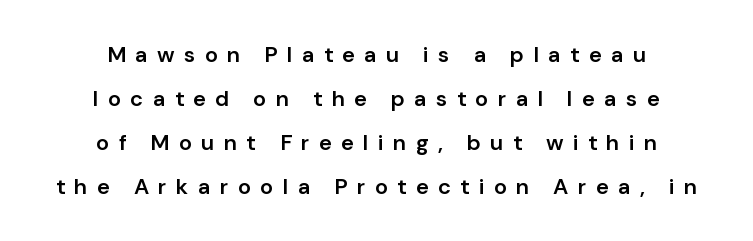
The strip under each line holds only bare page. Typesetter's note: demi weight, one step under bold. Casual observation: everything's sitting right in the middle. The horizontal fit of the characters is loose and conspicuously gappy.
